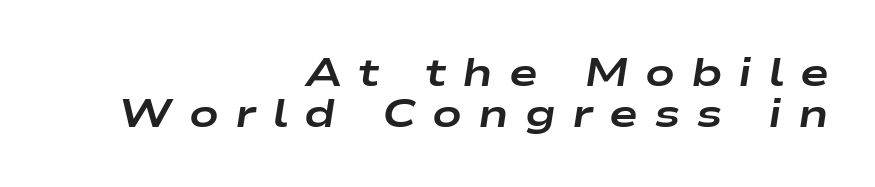
The image shows 39 px bold, wide type, italic (leaning right); set right-aligned, tight line spacing (1.04x), unusually wide letter spacing (+0.41 em), not underlined; low stroke contrast and a medium x-height.
